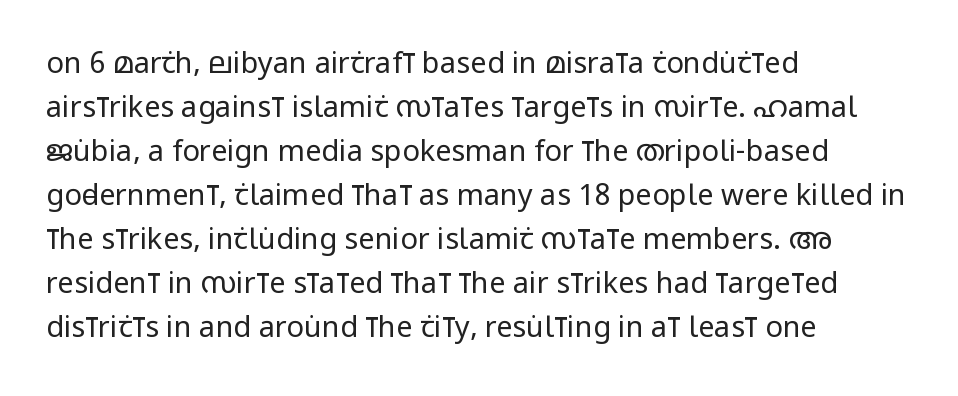
{"serif": "no", "italic": "no", "bold": "no", "weight": "regular", "width": "condensed", "stroke_contrast": "low", "x_height": "large", "monospaced": "no", "underline": "no", "align": "left", "line_spacing": "normal", "line_spacing_ratio": 1.52, "letter_spacing": "normal", "letter_spacing_em": 0.0, "glyph_px": 29}
